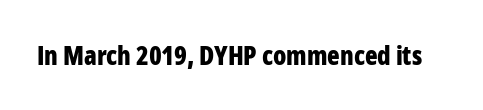
The image shows 26 px bold type, upright; set normal letter spacing, not underlined.
